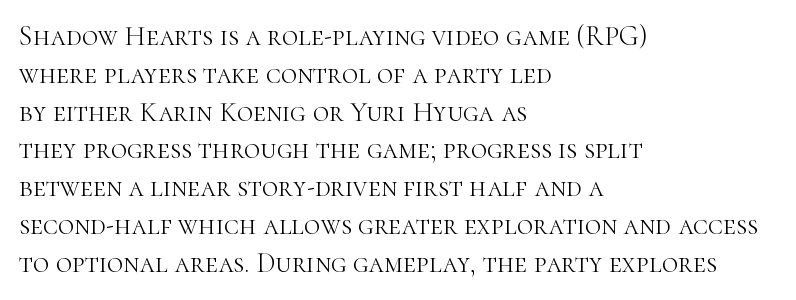
{"serif": "yes", "italic": "no", "bold": "no", "weight": "light", "width": "normal", "stroke_contrast": "high", "x_height": "medium", "monospaced": "no", "underline": "no", "align": "left", "line_spacing": "normal", "line_spacing_ratio": 1.35, "letter_spacing": "normal", "letter_spacing_em": 0.0, "glyph_px": 28}
